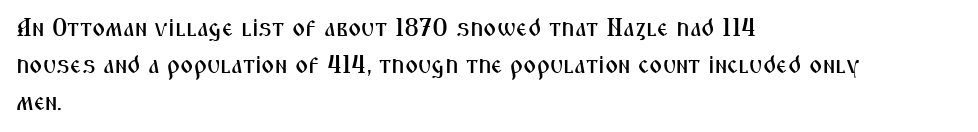
{"italic": "no", "underline": "no", "align": "left", "line_spacing": "normal", "line_spacing_ratio": 1.49, "letter_spacing": "normal", "letter_spacing_em": 0.0, "glyph_px": 25}
